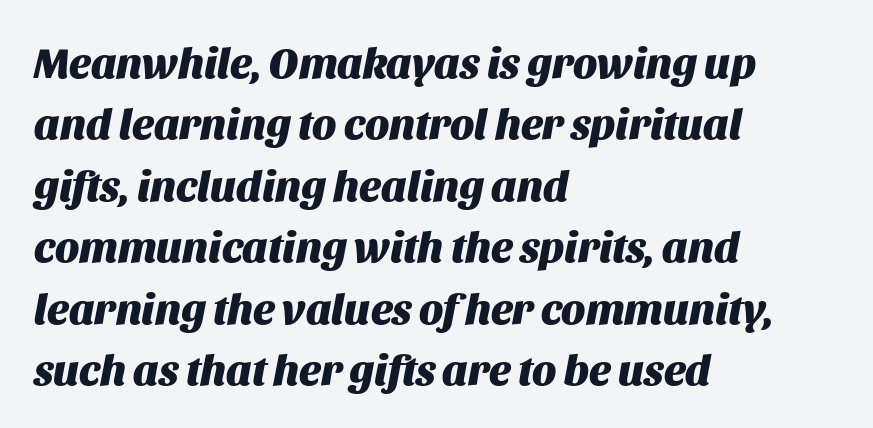
The image shows 43 px heavy type, italic (leaning right); set left-aligned, normal line spacing (1.43x), normal letter spacing, not underlined; medium stroke contrast and a large x-height.
